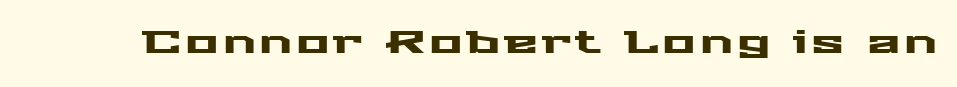
{"serif": "no", "italic": "no", "width": "wide", "stroke_contrast": "medium", "x_height": "medium", "monospaced": "no", "underline": "no", "glyph_px": 31}
